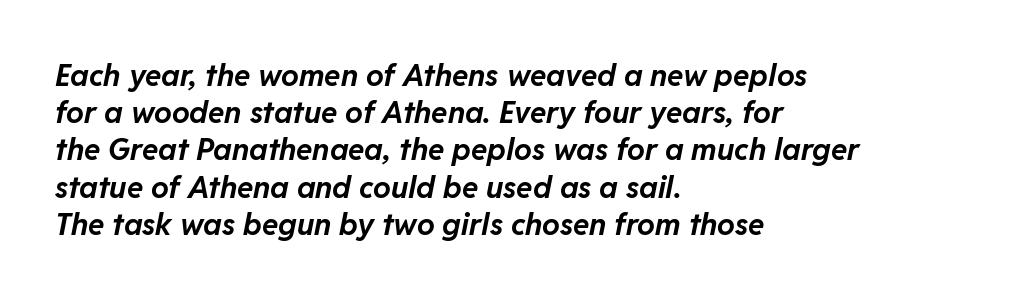
Compared with a centered layout, this one pins lines to the left instead. Nothing unusual about the tracking: characters are spaced as the font intends. As a designer I'd log this as weight 700, bold. The rendering applies a slant to the glyphs. The zone under the glyphs is completely vacant.
